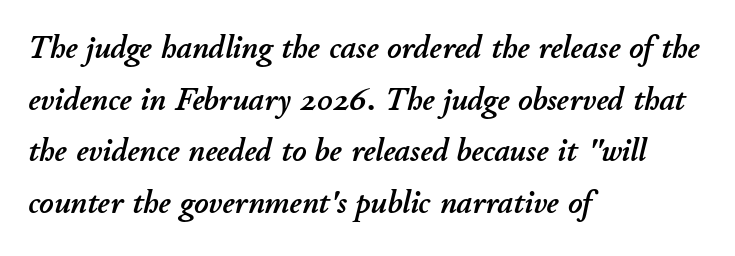
Q: Is the text italic (slanted)? A: Yes, it leans right by about 11 degrees.
Q: Is the text underlined? A: No.
Q: How is the paragraph aligned? A: Left-aligned.
Q: Is the spacing between letters normal or unusually wide? A: Normal.
Q: Is the spacing between lines tight, normal or loose? A: Normal.
Q: Width (condensed, normal, or wide)? A: Normal.
Q: Stroke contrast? A: Low.
Q: x-height? A: Small.
Q: Monospaced? A: No.
